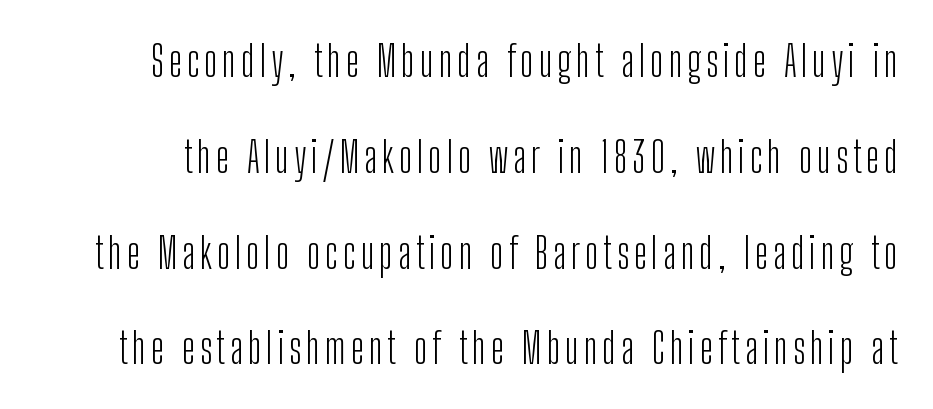
Is this a fixed-width face? No — the glyphs have proportional, varying widths. Rows of type keep a wide berth in the vertical direction. In terms of letterform style, serifs are entirely absent. Tall strokes in this sample are plumb rather than angled. Descender tails drop into unmarked territory. Each stroke keeps to a modest, everyday thickness or less.
